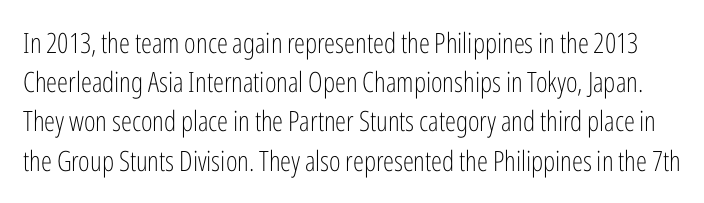
Has an underline been added? It has not. The horizontal fit of the characters is conventional and even. Posture: vertical. Proportional: the letters do not fall into vertical columns.
